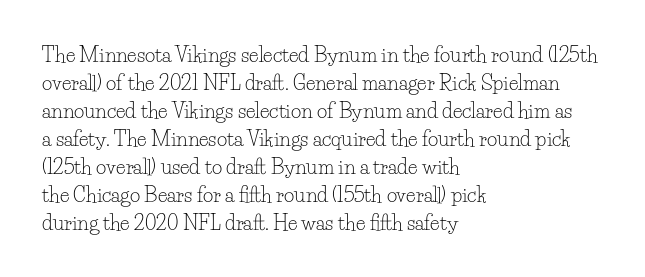
The image shows 20 px text type, upright; set left-aligned, normal line spacing (1.4x), normal letter spacing, not underlined.
